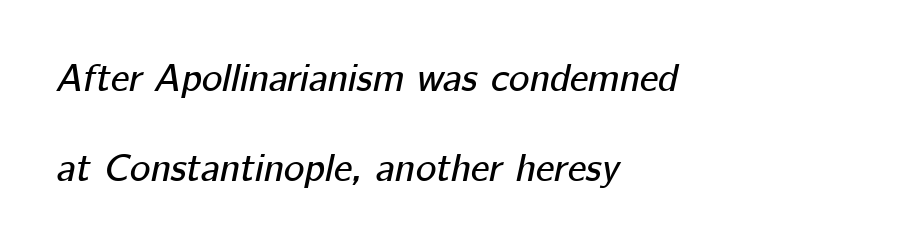
{"italic": "yes", "lean": "right", "slant_degrees": 12, "width": "normal", "stroke_contrast": "low", "x_height": "medium", "monospaced": "no", "underline": "no", "align": "left", "line_spacing": "loose", "line_spacing_ratio": 2.32, "letter_spacing": "normal", "letter_spacing_em": 0.0, "glyph_px": 39}
